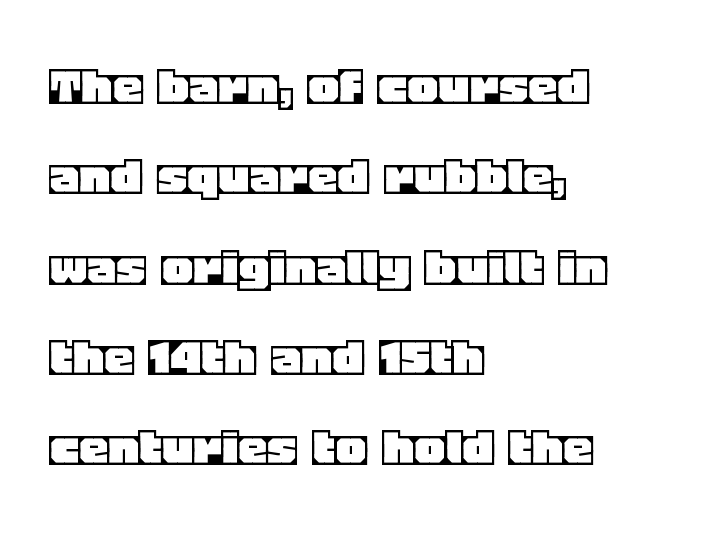
The image shows 59 px text type, upright; set left-aligned, normal line spacing (1.53x), normal letter spacing, not underlined; a large x-height.
